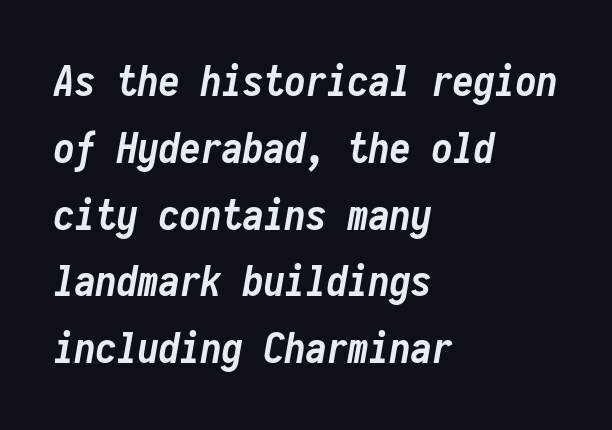
{"italic": "yes", "lean": "right", "slant_degrees": 10, "bold": "yes", "weight": "semibold", "width": "condensed", "stroke_contrast": "low", "x_height": "medium", "monospaced": "yes", "underline": "no", "align": "left", "line_spacing": "normal", "line_spacing_ratio": 1.59, "letter_spacing": "normal", "letter_spacing_em": 0.0, "glyph_px": 42}
